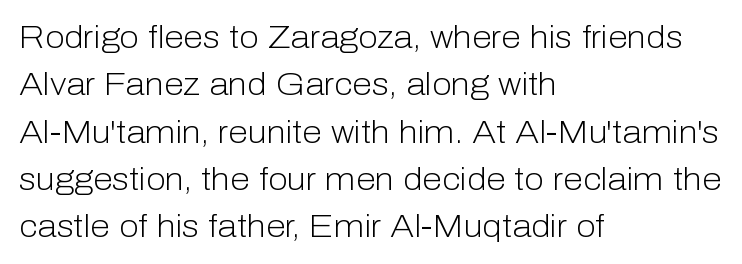
{"serif": "no", "italic": "no", "bold": "no", "weight": "light", "width": "normal", "stroke_contrast": "low", "x_height": "medium", "monospaced": "no", "underline": "no", "align": "left", "line_spacing": "normal", "line_spacing_ratio": 1.48, "letter_spacing": "normal", "letter_spacing_em": 0.0, "glyph_px": 32}
